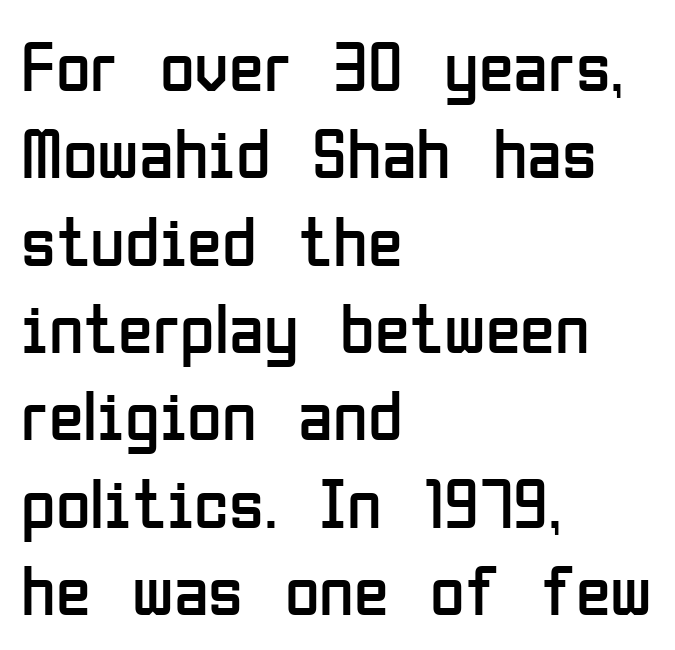
Each word holds together tightly as a unit, with standard inter-letter gaps. One-word summary of the alignment: left. Nothing sits at the stroke ends, so this counts as sans-serif. If you drew a line through each stem, it would be perfectly vertical. The rendering uses natural spacing where letterforms have individual widths.
